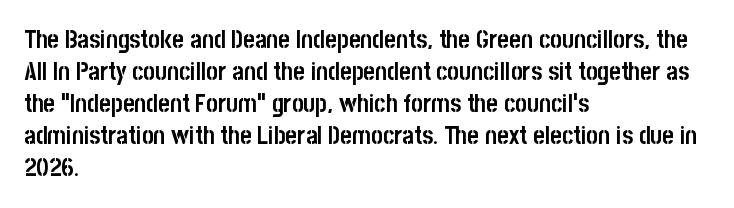
{"italic": "no", "bold": "yes", "underline": "no", "align": "left", "line_spacing": "normal", "line_spacing_ratio": 1.28, "letter_spacing": "normal", "letter_spacing_em": 0.0, "glyph_px": 25}
